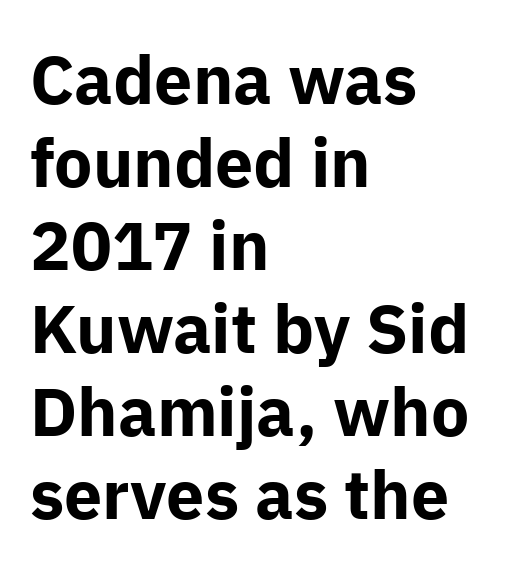
The lines in this sample share a left origin and differ only in where they stop. Glyph-to-glyph distance matches everyday printed text. Just letters on the line, the space beneath them empty. Unlike a traditional serif, this face leaves its strokes unadorned. Plenty of ink on the page — the face is bold. Quick note: not italic, upright.
